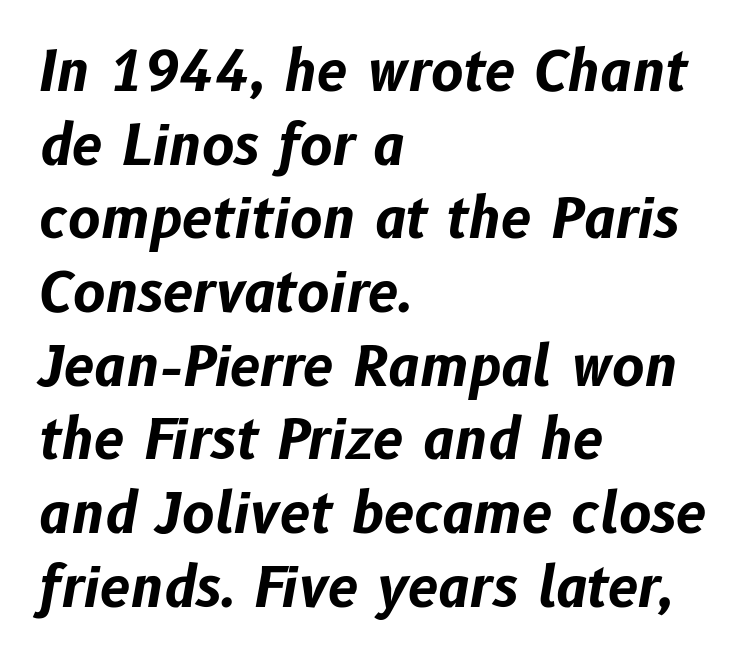
Q: Is the text bold? A: Yes.
Q: Is the text italic (slanted)? A: Yes, it leans right by about 10 degrees.
Q: Is the text underlined? A: No.
Q: How is the paragraph aligned? A: Left-aligned.
Q: Is the spacing between letters normal or unusually wide? A: Normal.
Q: Is the spacing between lines tight, normal or loose? A: Normal.
Q: Width (condensed, normal, or wide)? A: Normal.
Q: Stroke contrast? A: Low.
Q: x-height? A: Medium.
Q: Monospaced? A: No.
